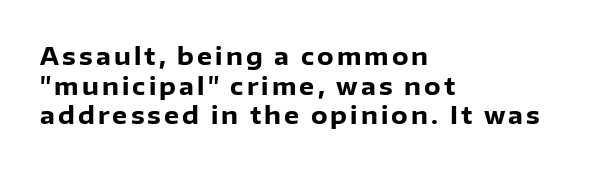
The image shows 24 px bold type, upright; set left-aligned, line spacing 1.23x, not underlined.
